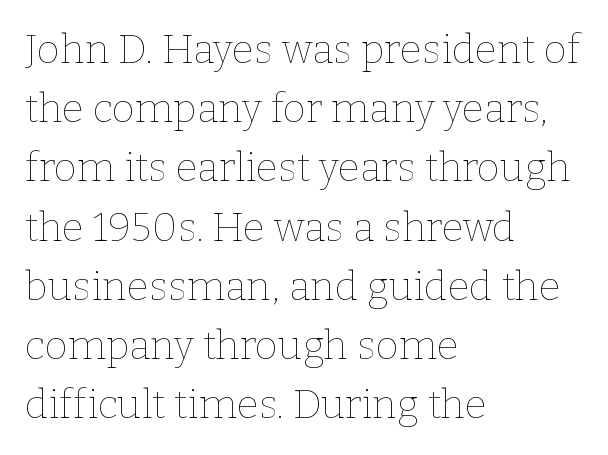
Check the space under the baseline: it is left empty. This sample uses an upright cut, with every glyph sitting square on the baseline. Letter spacing: default. Is this a heavy cut? Hardly; it is regular or lighter.
